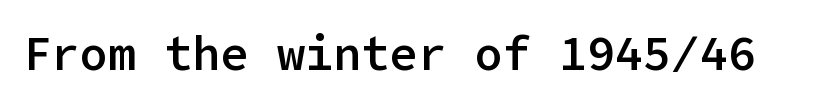
Q: Is the text bold? A: Semi-bold.
Q: Is the text italic (slanted)? A: No, it is upright.
Q: Is the typeface a serif or a sans-serif typeface? A: Sans-serif.
Q: Is the text underlined? A: No.
Q: Is the spacing between letters normal or unusually wide? A: Normal.
Q: Width (condensed, normal, or wide)? A: Normal.
Q: Stroke contrast? A: Low.
Q: x-height? A: Medium.
